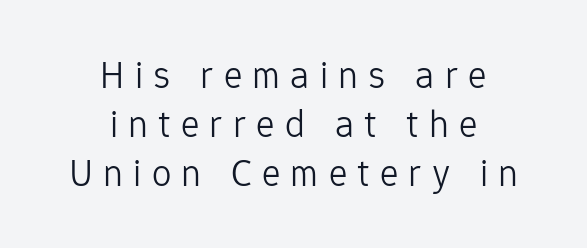
There is plenty of visible air inserted between adjacent glyphs. This sample has the flowing, uneven cadence of proportional lettering. The leading is moderate, giving the passage an even texture. This rendering employs a face without finishing strokes, i.e., a sans-serif. Is the type heavy? It reads as light-to-regular instead.
